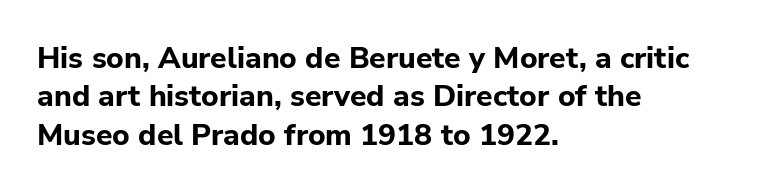
Q: Is the text bold? A: Yes.
Q: Is the text italic (slanted)? A: No, it is upright.
Q: Is the typeface a serif or a sans-serif typeface? A: Sans-serif.
Q: Is the text underlined? A: No.
Q: How is the paragraph aligned? A: Left-aligned.
Q: Is the spacing between letters normal or unusually wide? A: Normal.
Q: Is the spacing between lines tight, normal or loose? A: Normal.
Q: Width (condensed, normal, or wide)? A: Normal.
Q: Stroke contrast? A: Low.
Q: x-height? A: Medium.
Q: Monospaced? A: No.
